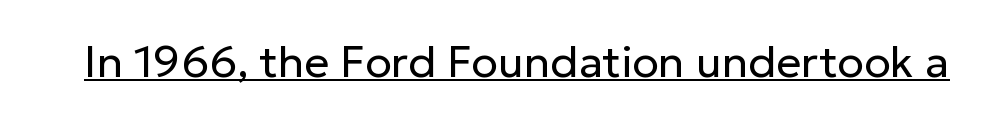
{"serif": "no", "italic": "no", "bold": "no", "weight": "regular", "width": "normal", "stroke_contrast": "low", "x_height": "medium", "monospaced": "no", "underline": "yes", "letter_spacing": "normal", "letter_spacing_em": 0.0, "glyph_px": 44}
